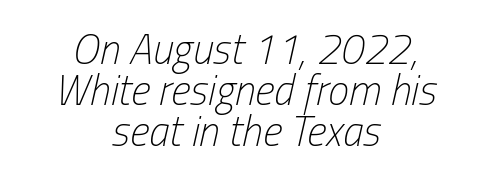
Q: Is the text bold? A: No.
Q: Is the text italic (slanted)? A: Yes, it leans right by about 13 degrees.
Q: Is the text underlined? A: No.
Q: How is the paragraph aligned? A: Centered.
Q: Is the spacing between letters normal or unusually wide? A: Normal.
Q: Is the spacing between lines tight, normal or loose? A: Tight.
Q: Width (condensed, normal, or wide)? A: Condensed.
Q: Stroke contrast? A: Low.
Q: x-height? A: Medium.
Q: Monospaced? A: No.
